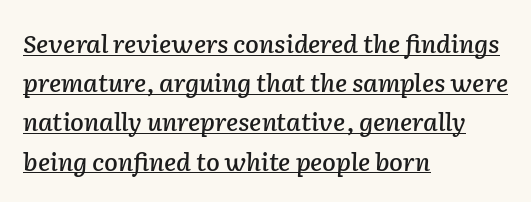
{"italic": "yes", "lean": "right", "slant_degrees": 2, "underline": "yes", "align": "left", "line_spacing": "normal", "line_spacing_ratio": 1.57, "letter_spacing": "normal", "letter_spacing_em": 0.0, "glyph_px": 25}
